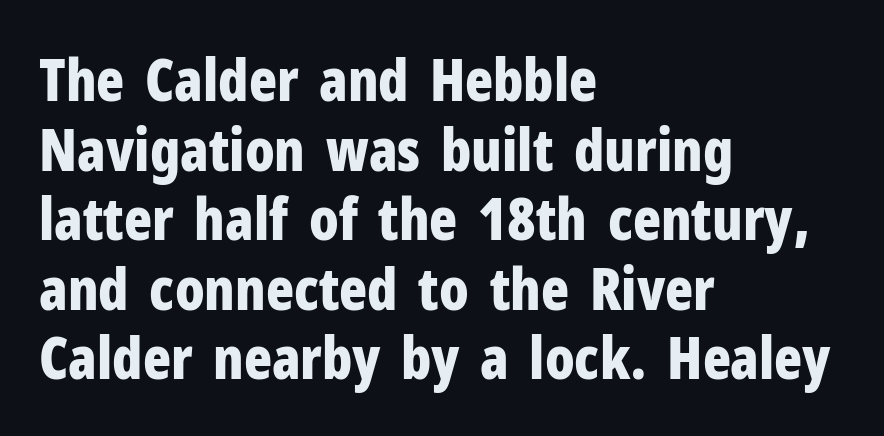
{"serif": "no", "italic": "no", "bold": "yes", "weight": "bold", "width": "condensed", "stroke_contrast": "low", "x_height": "medium", "monospaced": "no", "underline": "no", "align": "left", "line_spacing_ratio": 1.2, "letter_spacing": "normal", "letter_spacing_em": 0.0, "glyph_px": 58}
